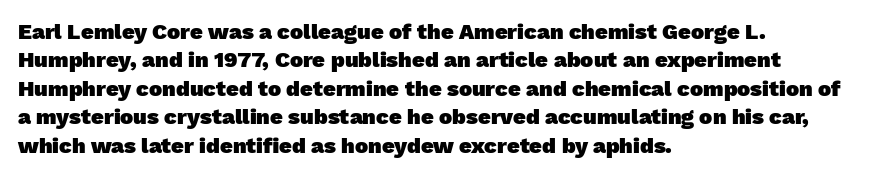
{"bold": "yes", "underline": "no", "align": "left", "line_spacing": "normal", "line_spacing_ratio": 1.29, "letter_spacing": "normal", "letter_spacing_em": 0.0, "glyph_px": 22}
